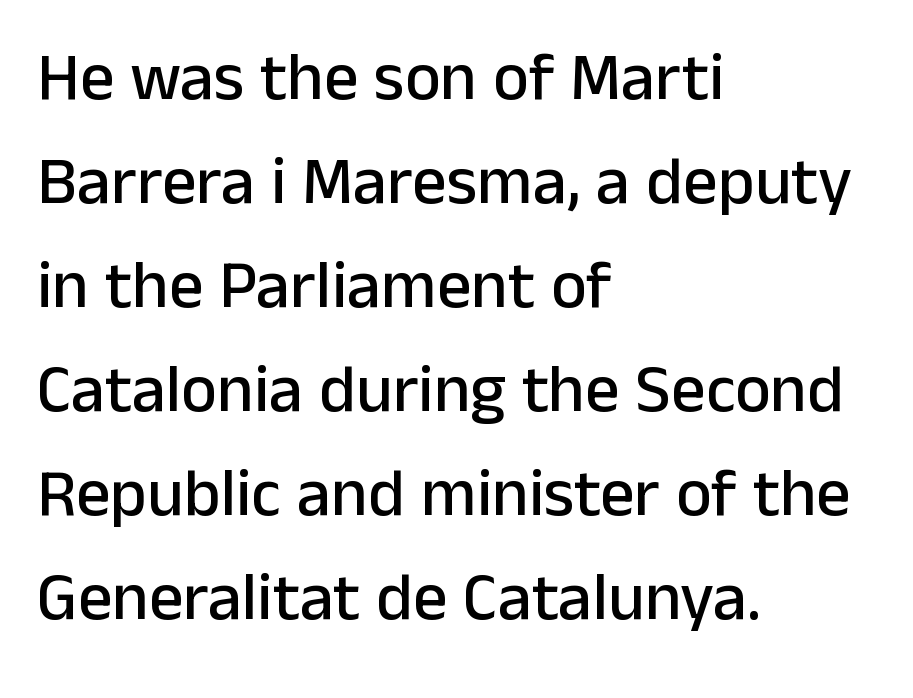
Is this a fixed-width face? No — the glyphs have proportional, varying widths. The lines sit at an ordinary, default distance from one another. The text block is weighted toward the left margin, trailing off unevenly rightward. Quick note: underline off. In terms of letterform style, serifs are entirely absent. This is the regular roman posture of the typeface.
